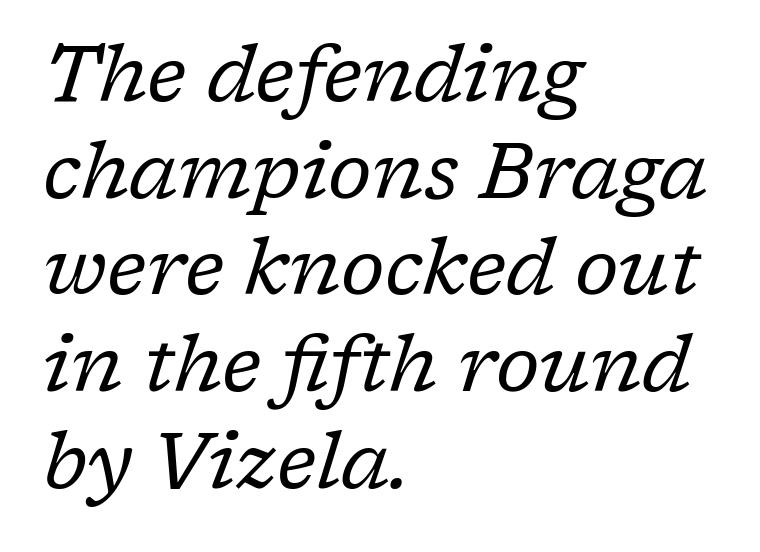
{"serif": "yes", "italic": "yes", "lean": "right", "slant_degrees": 17, "bold": "no", "weight": "regular", "width": "normal", "stroke_contrast": "low", "x_height": "medium", "monospaced": "no", "underline": "no", "align": "left", "line_spacing_ratio": 1.24, "letter_spacing": "normal", "letter_spacing_em": 0.0, "glyph_px": 78}
